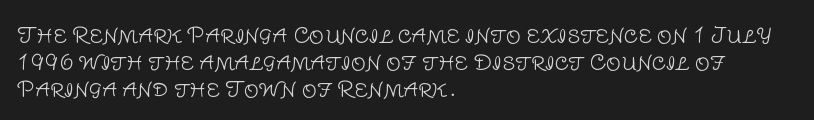
{"bold": "no", "underline": "no", "align": "left", "line_spacing": "normal", "line_spacing_ratio": 1.28, "letter_spacing": "normal", "letter_spacing_em": 0.0, "glyph_px": 21}
